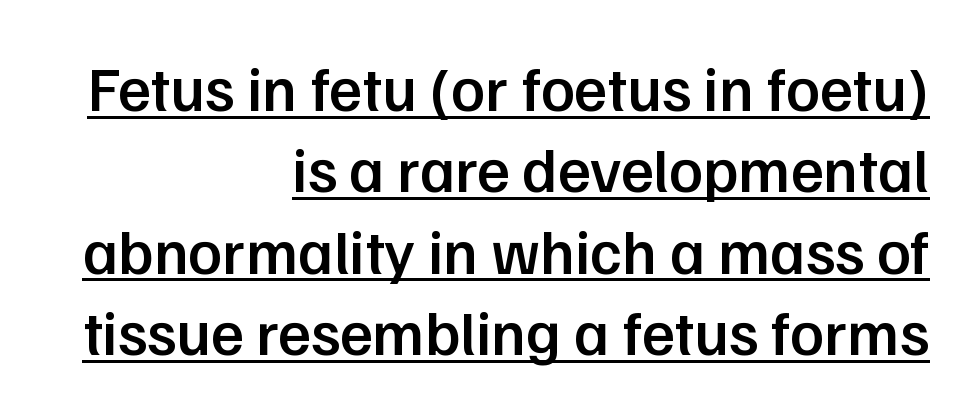
The paragraph has a hard right edge and a soft left edge. Note: no serifs on the glyphs. The passage shown stacks its lines at a standard gap. Is there any slant? The stems are plumb.
